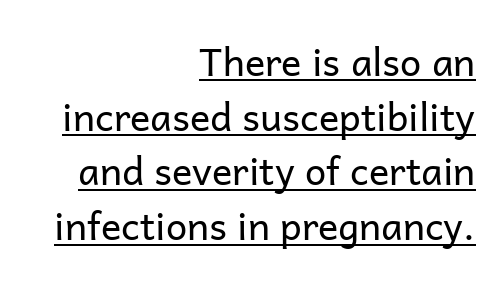
The image shows 38 px regular-weight sans-serif type, upright; set right-aligned, normal line spacing (1.44x), normal letter spacing, underlined; low stroke contrast and a medium x-height.
